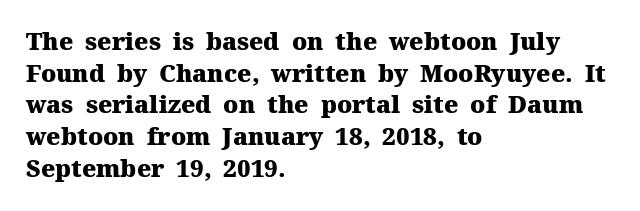
The image shows 24 px bold type, upright; set left-aligned, normal line spacing (1.32x), normal letter spacing, not underlined.
